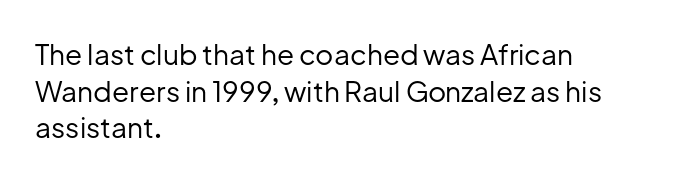
{"serif": "no", "italic": "no", "bold": "no", "weight": "regular", "width": "normal", "stroke_contrast": "low", "x_height": "medium", "monospaced": "no", "underline": "no", "align": "left", "line_spacing": "normal", "line_spacing_ratio": 1.31, "letter_spacing": "normal", "letter_spacing_em": 0.0, "glyph_px": 28}
